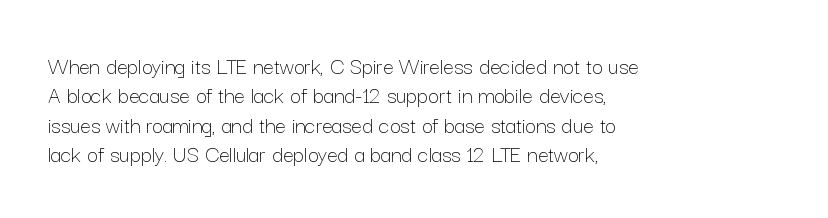
The image shows 24 px text type, upright; set left-aligned, line spacing 1.22x, normal letter spacing, not underlined.
